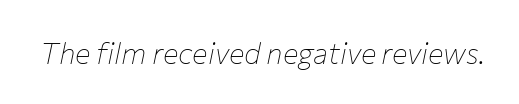
{"italic": "yes", "lean": "right", "slant_degrees": 12, "bold": "no", "weight": "thin", "width": "normal", "stroke_contrast": "low", "x_height": "medium", "monospaced": "no", "underline": "no", "letter_spacing": "normal", "letter_spacing_em": 0.0, "glyph_px": 29}
